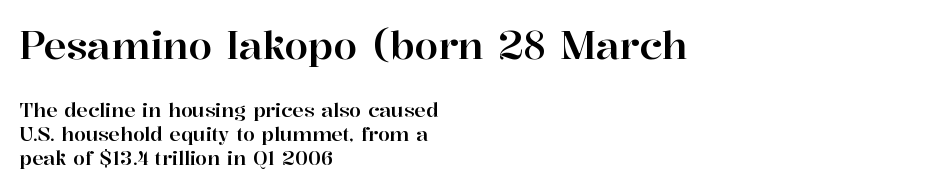
The image shows 38 px serif type, upright; set left-aligned, normal line spacing (1.26x), normal letter spacing, not underlined; the first (top) block is 2.0x larger; high stroke contrast and a medium x-height.
